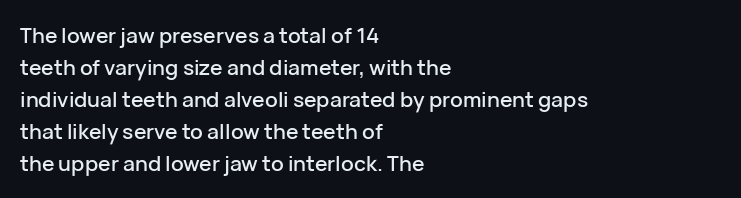
Spacing between characters is what you'd get straight out of the box. This sample is left-justified, so line endings fall wherever the words run out. Has an underline been added? It has not. Evenly set lines give the paragraph a standard silhouette. You can tell it's not italic because the verticals are truly vertical.
